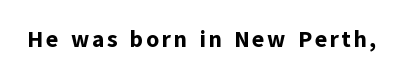
The words here are not underlined. Ascenders rise straight up at ninety degrees. What weight is shown? A full bold with thick strokes.
